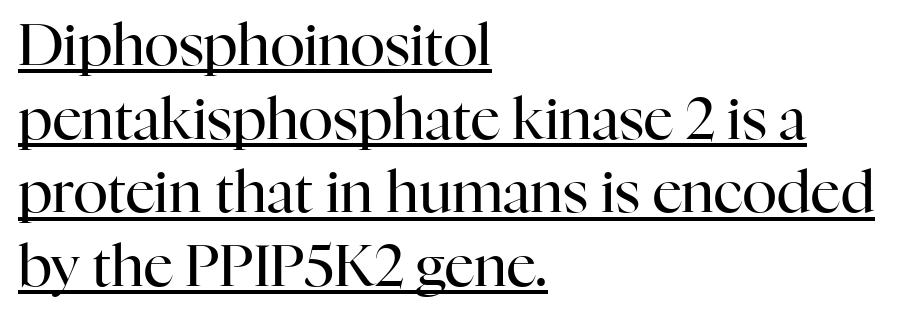
The image shows 58 px regular-weight serif type, upright; set left-aligned, normal line spacing (1.27x), normal letter spacing, underlined; high stroke contrast and a medium x-height.
